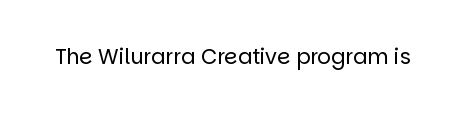
{"italic": "no", "bold": "no", "underline": "no", "letter_spacing": "normal", "letter_spacing_em": 0.0, "glyph_px": 21}
